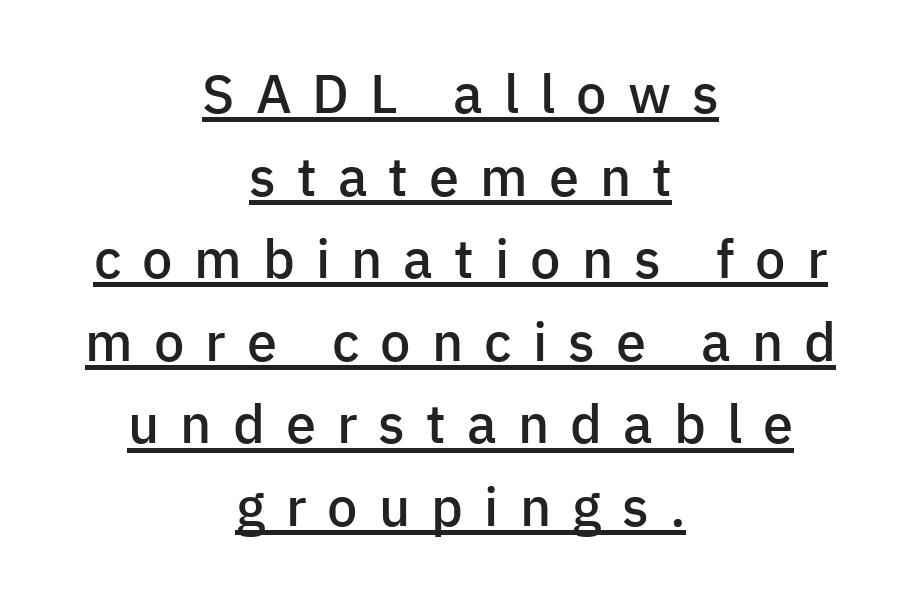
The passage shown has open, widely tracked lettering throughout. Descenders here cross a horizontal rule under the line. The passage shown is typeset with a sans-serif family. Stems and bowls a touch heavier than normal — semibold. Casual observation: everything's sitting right in the middle.
